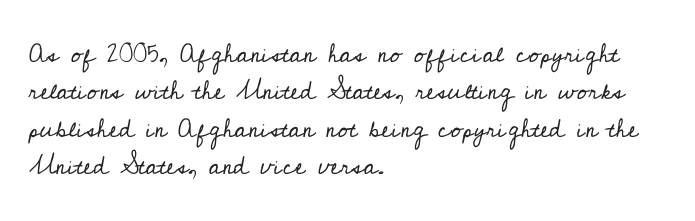
Is the letter spacing exaggerated? No — it looks like the ordinary default. This block has exactly the height ordinary leading produces. Weight: not bold — regular or lighter.
